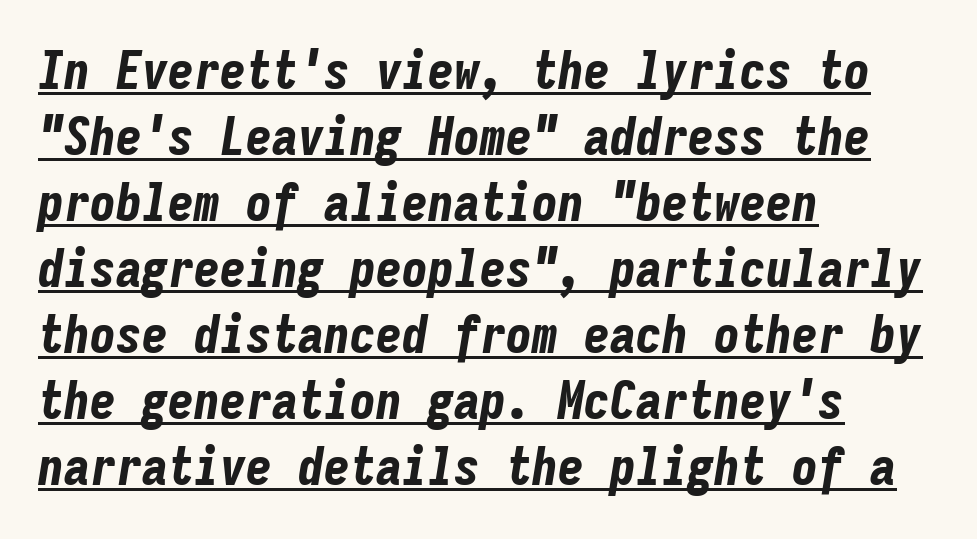
{"italic": "yes", "lean": "right", "slant_degrees": 9, "bold": "yes", "weight": "bold", "width": "condensed", "stroke_contrast": "low", "x_height": "medium", "monospaced": "yes", "underline": "yes", "align": "left", "line_spacing": "normal", "line_spacing_ratio": 1.27, "letter_spacing": "normal", "letter_spacing_em": 0.0, "glyph_px": 52}
